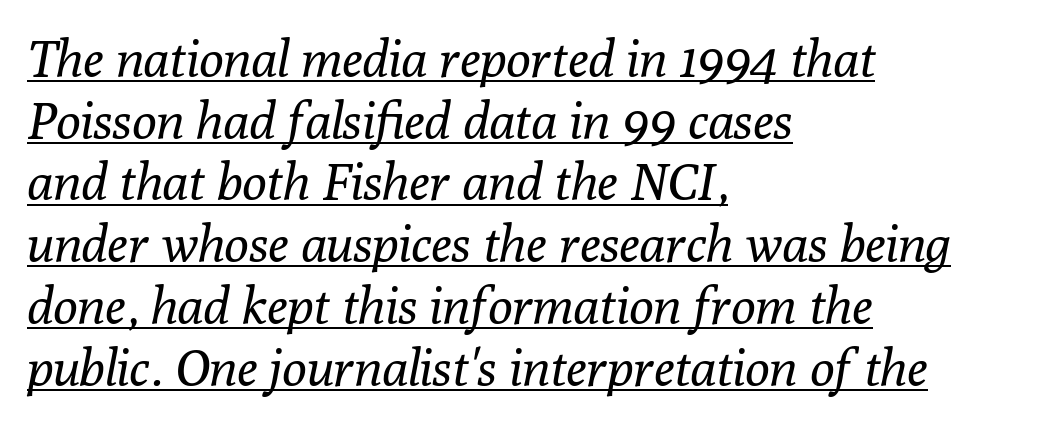
{"serif": "yes", "italic": "yes", "lean": "right", "slant_degrees": 10, "bold": "no", "weight": "regular", "width": "normal", "stroke_contrast": "low", "x_height": "medium", "monospaced": "no", "underline": "yes", "align": "left", "line_spacing_ratio": 1.21, "letter_spacing": "normal", "letter_spacing_em": 0.0, "glyph_px": 51}
